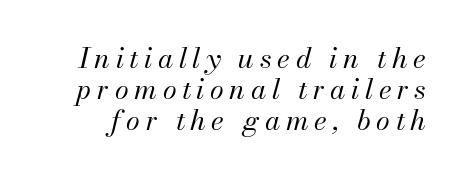
Underlining? Definitely not there. Weight: not bold — regular or lighter. Is this a fixed-width face? No — the glyphs have proportional, varying widths. The designer dialed line spacing down below the default.
